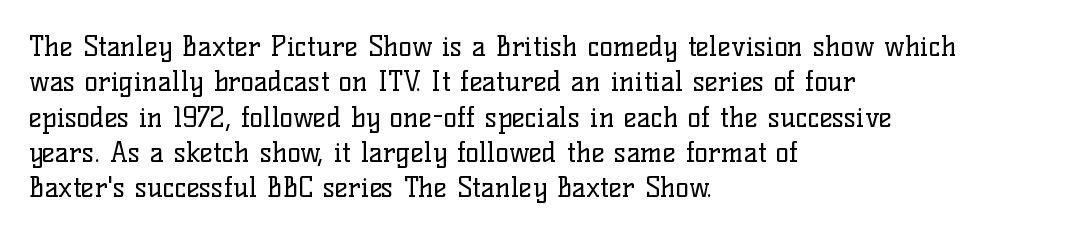
The image shows 28 px regular-weight serif type, upright; set left-aligned, normal line spacing (1.26x), normal letter spacing, not underlined; low stroke contrast and a medium x-height.
